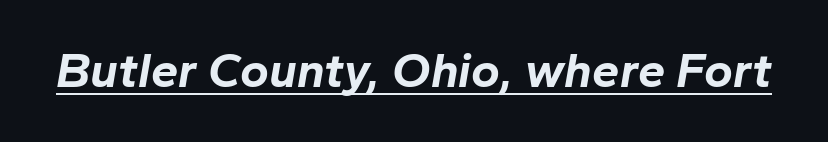
{"italic": "yes", "lean": "right", "slant_degrees": 10, "bold": "yes", "weight": "bold", "width": "normal", "stroke_contrast": "low", "x_height": "medium", "monospaced": "no", "underline": "yes", "letter_spacing": "normal", "letter_spacing_em": 0.0, "glyph_px": 49}
